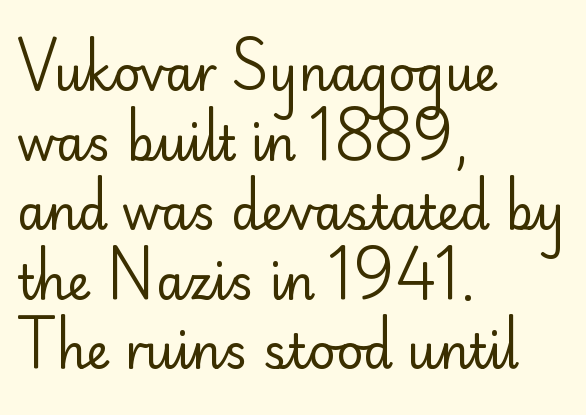
The image shows 47 px regular-weight sans-serif type, upright; set left-aligned, normal line spacing (1.48x), normal letter spacing, not underlined; low stroke contrast and a small x-height.
